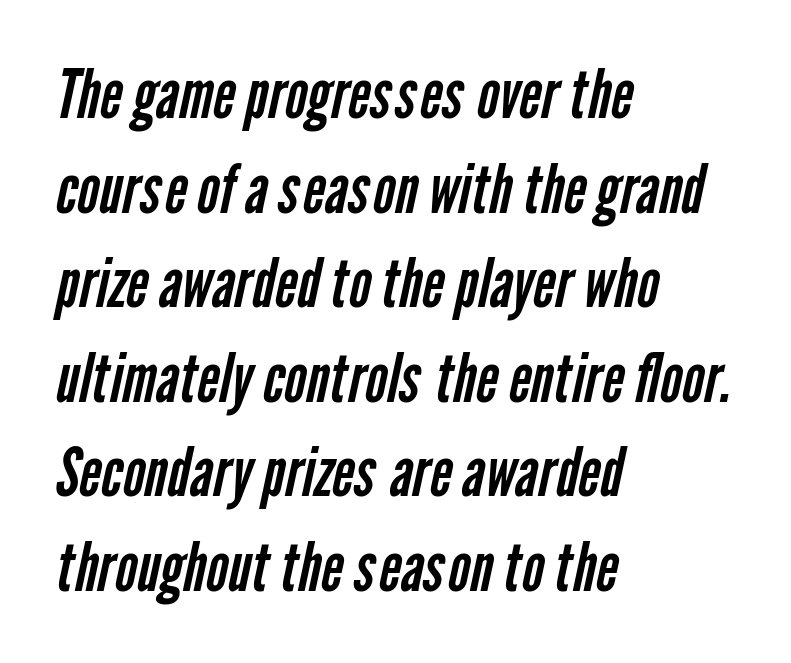
{"serif": "no", "bold": "no", "weight": "regular", "width": "condensed", "stroke_contrast": "low", "x_height": "medium", "monospaced": "no", "underline": "no", "align": "left", "line_spacing": "normal", "line_spacing_ratio": 1.39, "letter_spacing": "normal", "letter_spacing_em": 0.0, "glyph_px": 68}
